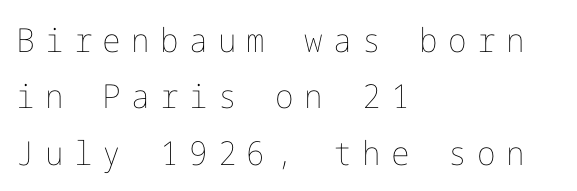
{"italic": "no", "bold": "no", "weight": "thin", "width": "normal", "stroke_contrast": "low", "x_height": "medium", "underline": "no", "align": "left", "line_spacing_ratio": 1.71, "letter_spacing": "wide", "letter_spacing_em": 0.31, "glyph_px": 33}
